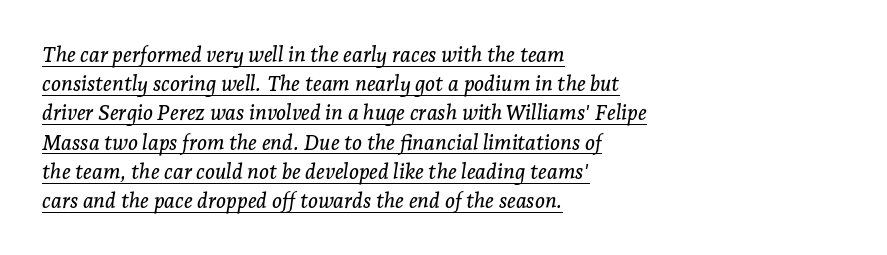
Q: Is the text italic (slanted)? A: Yes, it leans right by about 7 degrees.
Q: Is the text underlined? A: Yes.
Q: How is the paragraph aligned? A: Left-aligned.
Q: Is the spacing between letters normal or unusually wide? A: Normal.
Q: Is the spacing between lines tight, normal or loose? A: Normal.
